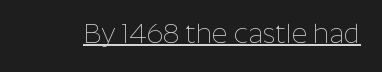
Q: Is the text bold? A: No.
Q: Is the text italic (slanted)? A: No, it is upright.
Q: Is the text underlined? A: Yes.
Q: Is the spacing between letters normal or unusually wide? A: Normal.
